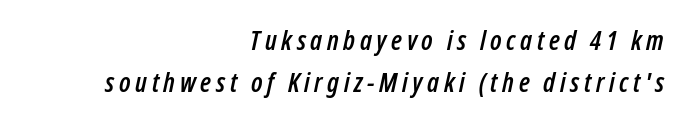
{"italic": "yes", "lean": "right", "slant_degrees": 12, "underline": "no", "align": "right", "line_spacing": "normal", "line_spacing_ratio": 1.55, "glyph_px": 27}
